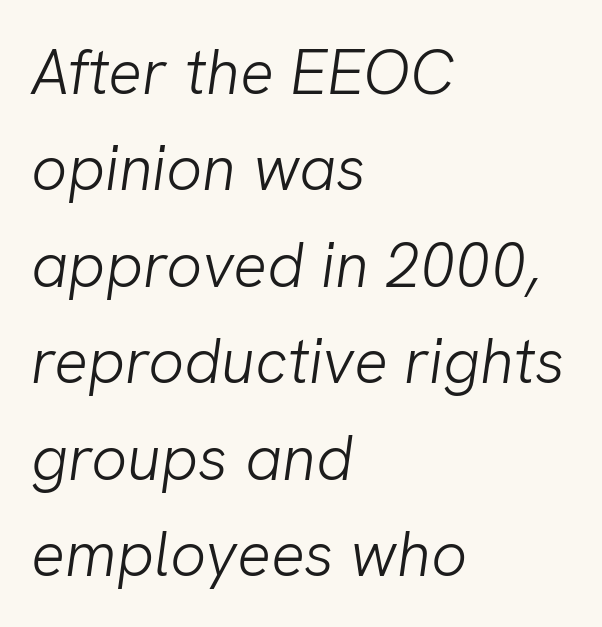
{"serif": "no", "bold": "no", "weight": "light", "width": "normal", "stroke_contrast": "low", "x_height": "medium", "monospaced": "no", "underline": "no", "align": "left", "line_spacing": "normal", "line_spacing_ratio": 1.53, "letter_spacing": "normal", "letter_spacing_em": 0.0, "glyph_px": 63}
